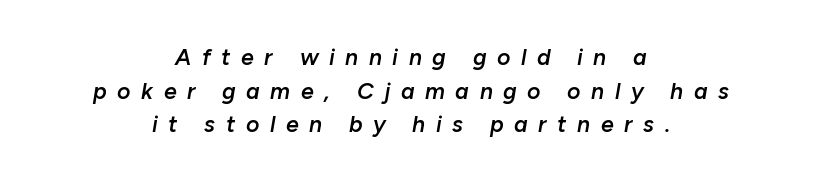
Compared with typical body copy, the letter spacing here is much looser. Quick note: underline off. Normally led — the rows are evenly, conventionally spaced. The glyphs look as if they've been sheared to an angle.
